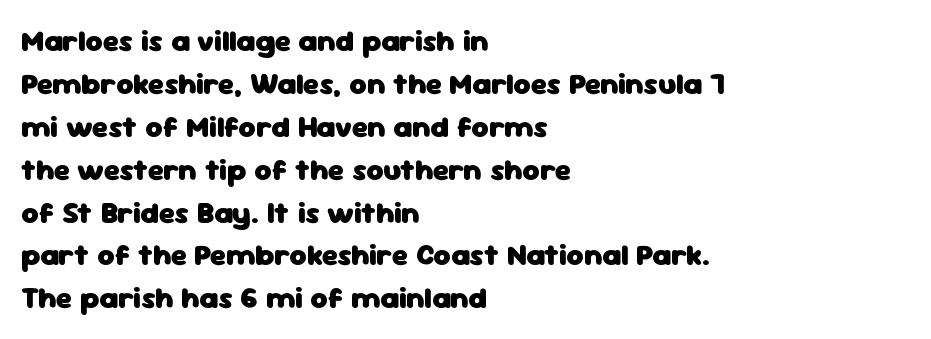
Tracking value appears to be zero — textbook default spacing. Unlike a traditional serif, this face leaves its strokes unadorned. The baseline area is clear. You can tell it's not italic because the verticals are truly vertical.
